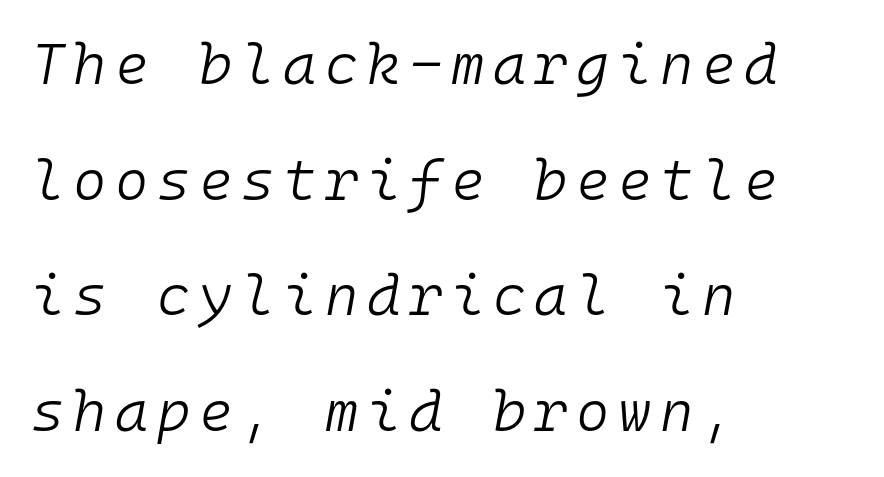
{"italic": "yes", "lean": "right", "slant_degrees": 10, "bold": "no", "weight": "light", "width": "normal", "stroke_contrast": "low", "x_height": "medium", "monospaced": "yes", "underline": "no", "align": "left", "line_spacing": "loose", "line_spacing_ratio": 2.03, "glyph_px": 57}
